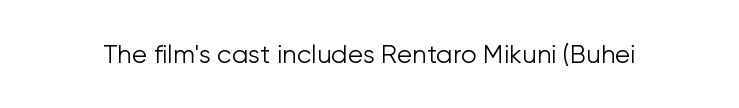
The image shows 25 px text type, upright; set normal letter spacing, not underlined.
